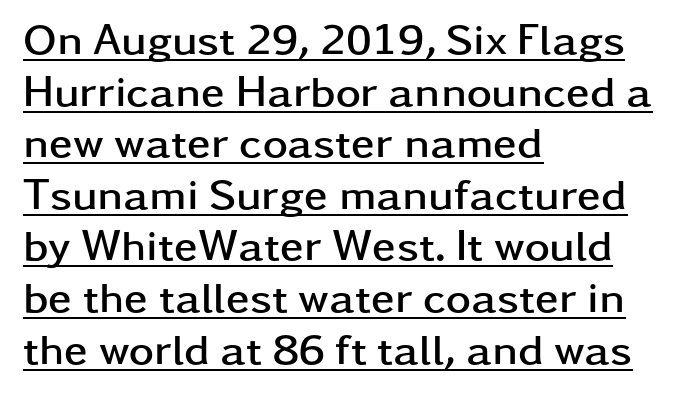
The image shows 43 px semibold, wide sans-serif type, upright; set left-aligned, line spacing 1.2x, normal letter spacing, underlined; low stroke contrast and a medium x-height.
